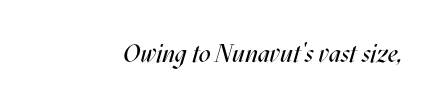
Q: Is the text bold? A: No.
Q: Is the text italic (slanted)? A: Yes, it leans right by about 17 degrees.
Q: Is the text underlined? A: No.
Q: Is the spacing between letters normal or unusually wide? A: Normal.
